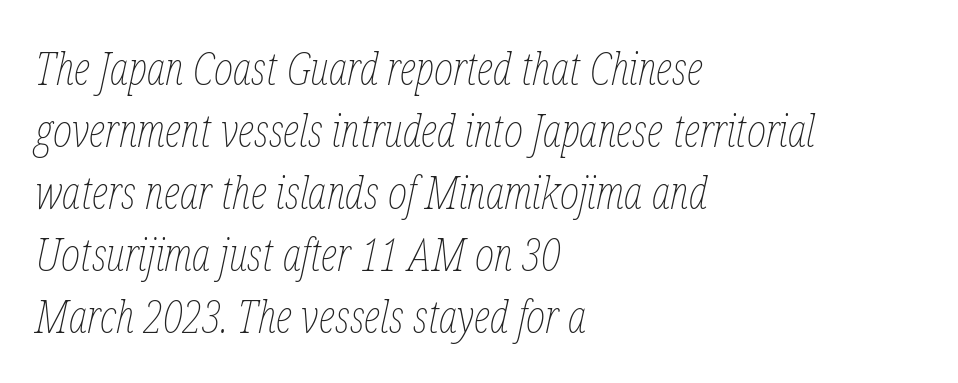
It's the slanting kind of type. In terms of leading, this rendering sits right in the middle. The area under the type is left untouched. One-word summary of the alignment: left.
